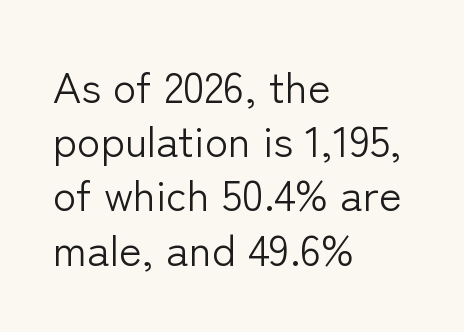
Q: Is the text bold? A: No.
Q: Is the text italic (slanted)? A: No, it is upright.
Q: Is the typeface a serif or a sans-serif typeface? A: Sans-serif.
Q: Is the text underlined? A: No.
Q: How is the paragraph aligned? A: Left-aligned.
Q: Is the spacing between letters normal or unusually wide? A: Normal.
Q: Is the spacing between lines tight, normal or loose? A: Normal.
Q: Width (condensed, normal, or wide)? A: Normal.
Q: Stroke contrast? A: Low.
Q: x-height? A: Medium.
Q: Monospaced? A: No.
